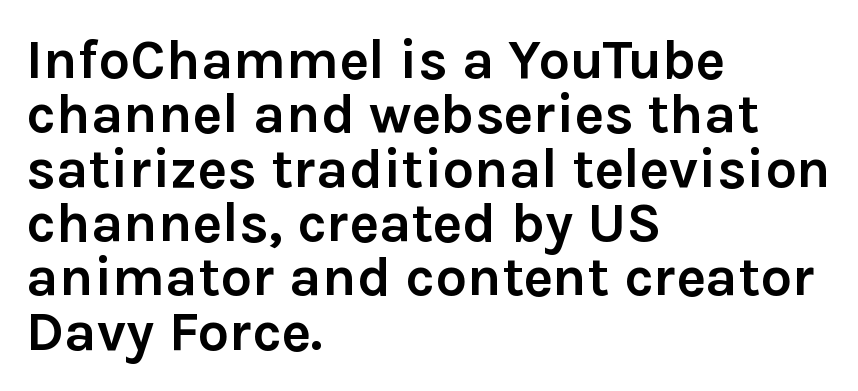
Q: Is the text bold? A: Yes.
Q: Is the text italic (slanted)? A: No, it is upright.
Q: Is the typeface a serif or a sans-serif typeface? A: Sans-serif.
Q: Is the text underlined? A: No.
Q: How is the paragraph aligned? A: Left-aligned.
Q: Is the spacing between letters normal or unusually wide? A: Normal.
Q: Is the spacing between lines tight, normal or loose? A: Tight.
Q: Width (condensed, normal, or wide)? A: Normal.
Q: x-height? A: Medium.
Q: Monospaced? A: No.
